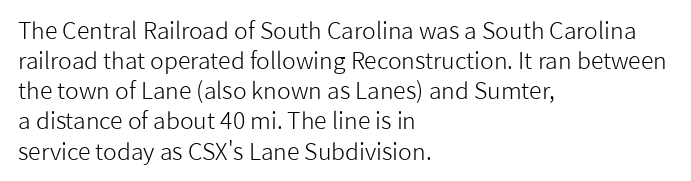
Teacher's note: observe the even left margin — that is flush-left alignment. Does extra space separate the letters? No, they use regular spacing. In terms of posture, this sample is upright. The glyphs are unaccompanied by any horizontal stroke below them. The lines sit at an ordinary, default distance from one another.
